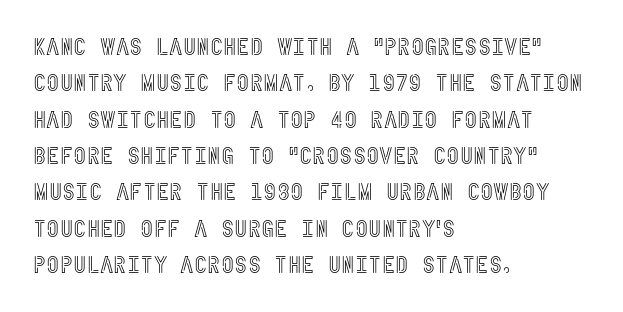
The image shows 23 px text type, upright; set left-aligned, normal line spacing (1.58x), normal letter spacing, not underlined.
